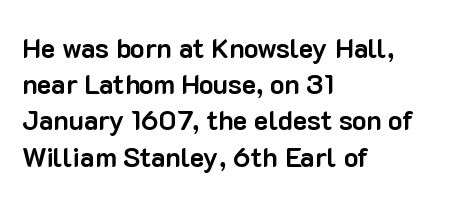
Does the weight exceed regular? Yes, all the way to bold. Inter-character spacing is left at the font's built-in metrics. If you drew a ruler down the left edge, every line would touch it. Only glyphs here, with clear space below each row. This sample keeps an unexceptional amount of space between lines.
